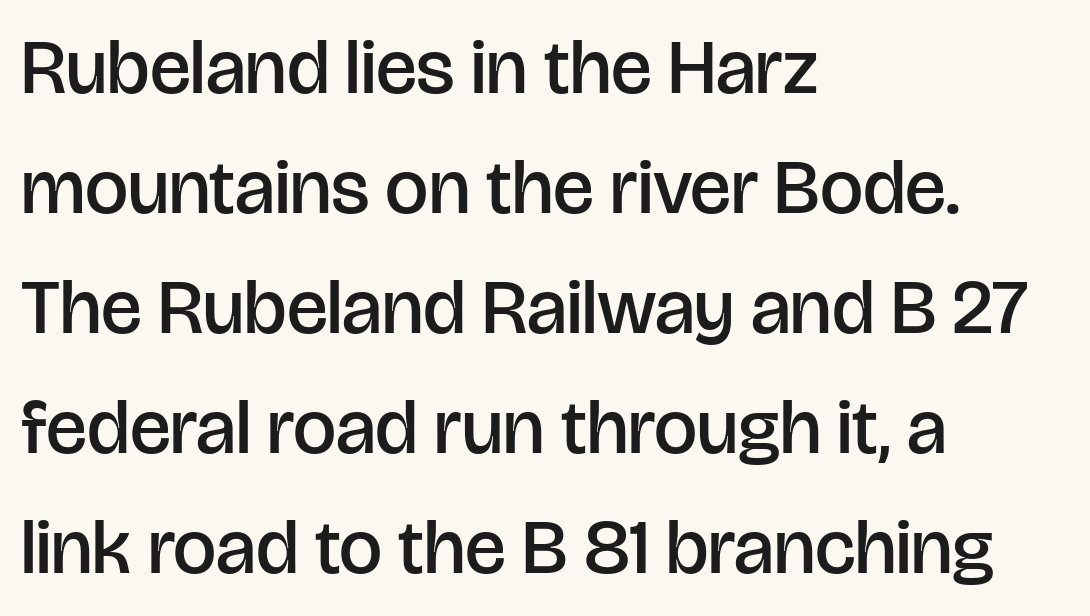
Q: Is the text bold? A: Semi-bold.
Q: Is the text italic (slanted)? A: No, it is upright.
Q: Is the typeface a serif or a sans-serif typeface? A: Sans-serif.
Q: Is the text underlined? A: No.
Q: How is the paragraph aligned? A: Left-aligned.
Q: Is the spacing between letters normal or unusually wide? A: Normal.
Q: Is the spacing between lines tight, normal or loose? A: Normal.
Q: Width (condensed, normal, or wide)? A: Normal.
Q: Stroke contrast? A: Low.
Q: x-height? A: Large.
Q: Monospaced? A: No.
